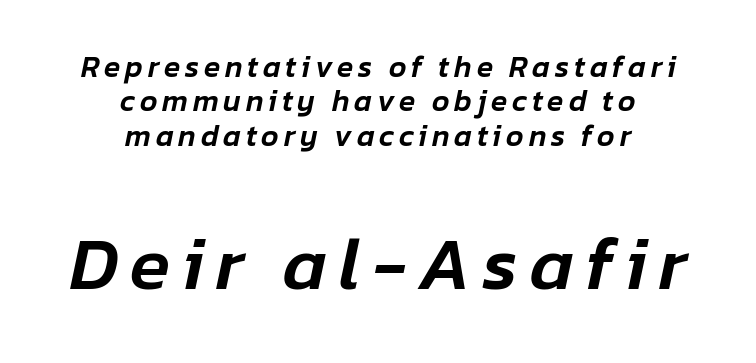
The image shows 74 px text type, italic (leaning right); set centered, tight line spacing (1.15x), not underlined; the second (bottom) block is 2.47x larger; low stroke contrast and a medium x-height.
